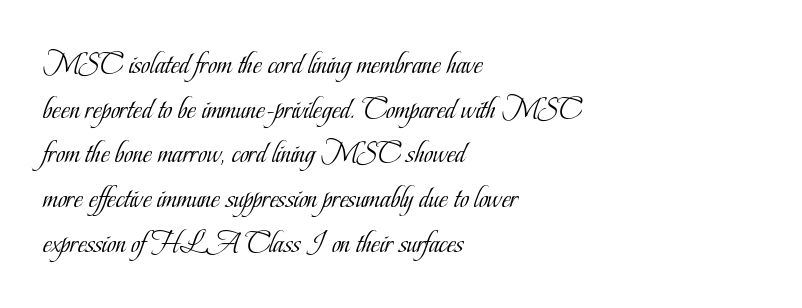
The image shows 31 px light, condensed serif type; set left-aligned, normal line spacing (1.44x), normal letter spacing, not underlined; low stroke contrast and a small x-height.
